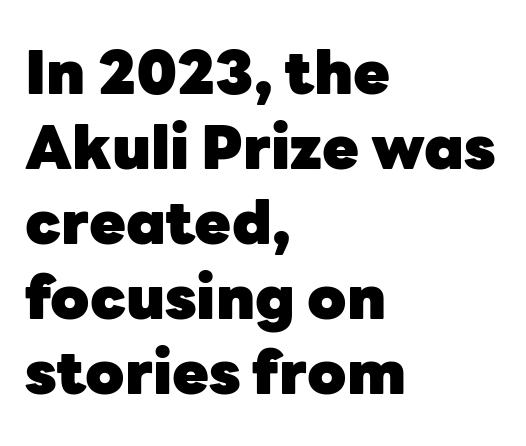
The image shows 60 px heavy sans-serif type, upright; set left-aligned, normal line spacing (1.25x), normal letter spacing, not underlined; low stroke contrast and a medium x-height.
